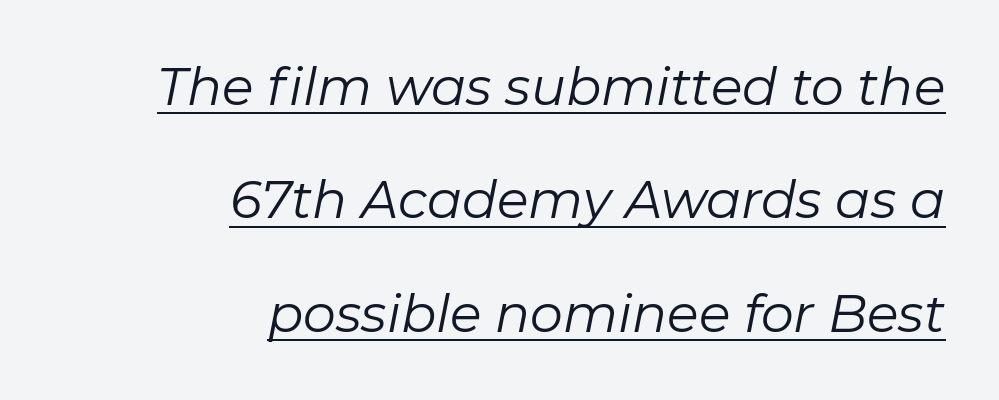
Tracking value appears to be zero — textbook default spacing. Leading: increased. Style check: oblique. One-word summary of the alignment: right. Every word sits above its own underline.
